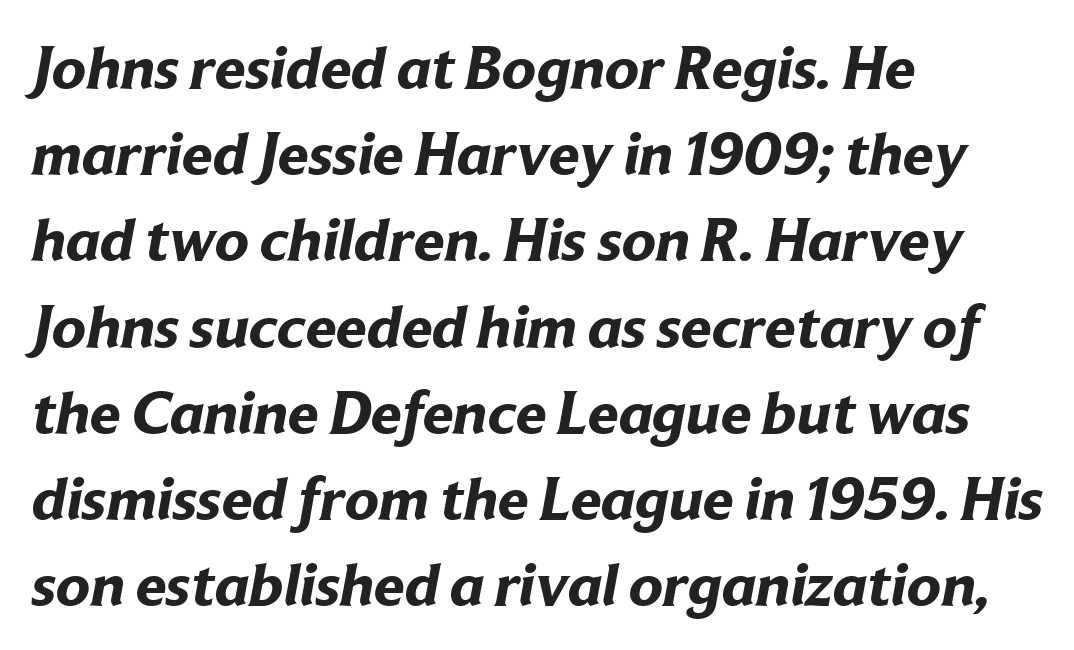
Q: Is the text bold? A: Yes.
Q: Is the typeface a serif or a sans-serif typeface? A: Sans-serif.
Q: Is the text underlined? A: No.
Q: How is the paragraph aligned? A: Left-aligned.
Q: Is the spacing between letters normal or unusually wide? A: Normal.
Q: Is the spacing between lines tight, normal or loose? A: Normal.
Q: Width (condensed, normal, or wide)? A: Normal.
Q: Stroke contrast? A: Low.
Q: x-height? A: Medium.
Q: Monospaced? A: No.
